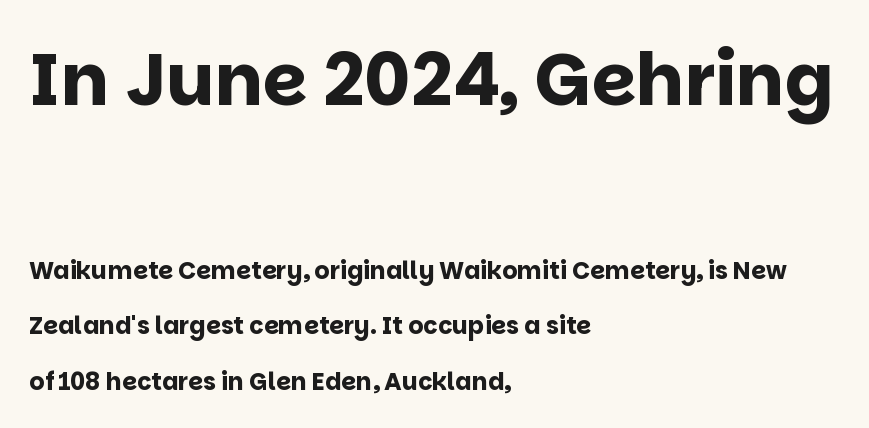
Q: Is the text bold? A: Yes.
Q: Is the text italic (slanted)? A: No, it is upright.
Q: Is the typeface a serif or a sans-serif typeface? A: Sans-serif.
Q: Is the text underlined? A: No.
Q: How is the paragraph aligned? A: Left-aligned.
Q: Is the spacing between letters normal or unusually wide? A: Normal.
Q: Is the spacing between lines tight, normal or loose? A: Loose.
Q: Which block of text is set in a larger size, the first (top) or the second (bottom)? A: The first (top) one.
Q: Width (condensed, normal, or wide)? A: Normal.
Q: Stroke contrast? A: Low.
Q: x-height? A: Large.
Q: Monospaced? A: No.
